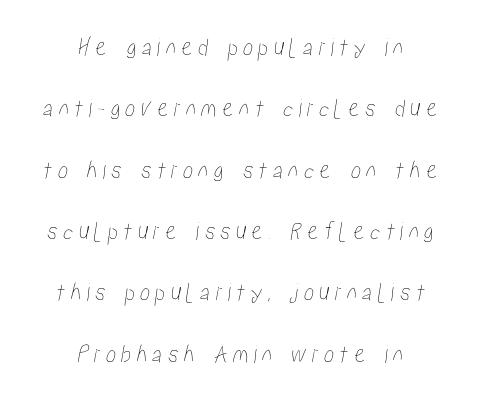
{"underline": "no", "align": "center", "line_spacing": "loose", "line_spacing_ratio": 2.36, "letter_spacing": "wide", "letter_spacing_em": 0.2, "glyph_px": 26}
